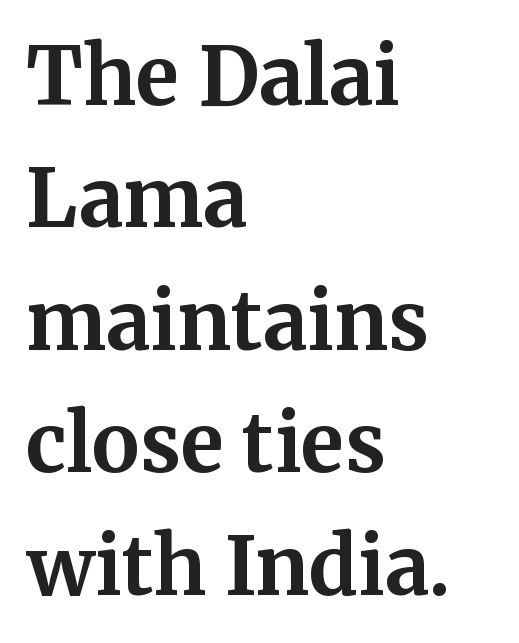
{"serif": "yes", "italic": "no", "bold": "yes", "weight": "bold", "width": "normal", "stroke_contrast": "medium", "x_height": "medium", "monospaced": "no", "underline": "no", "align": "left", "line_spacing": "normal", "line_spacing_ratio": 1.53, "letter_spacing": "normal", "letter_spacing_em": 0.0, "glyph_px": 80}
